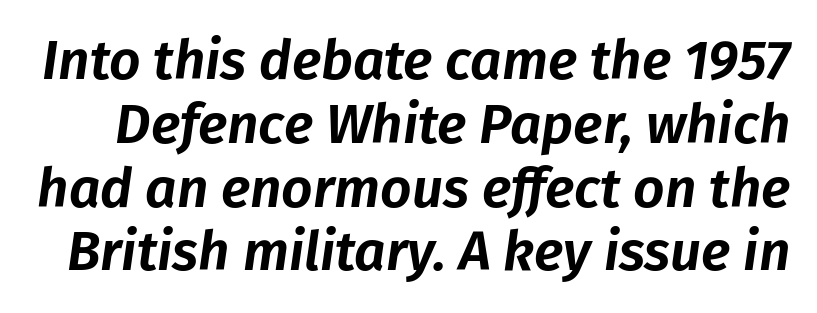
Compared with typical body copy, the letter spacing here is the same. Each letter keeps its own natural width here, so spacing adapts to shape. Plain, unruled lines of type. Yep, that's italic — everything's leaning.
